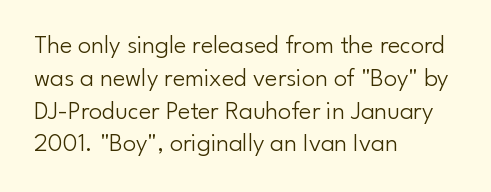
Check the space under the baseline: it is left empty. Posture: upright roman. Is the type heavy? It reads as light-to-regular instead. One-word summary of the alignment: left. The line-height multiplier appears to be the usual default.
